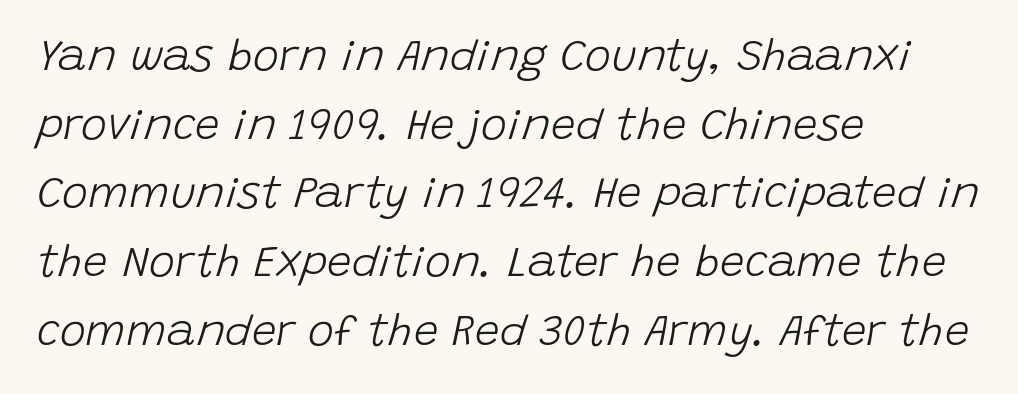
Glance below the letters and you will spot only blank space. The face used here is proportionally spaced, like ordinary book or web type. Reading down the column, the eye jumps a familiar distance to each next line. The cut favours lightness, reaching ordinary text weight at its darkest. Horizontal alignment here is leftward, the default for most running prose.
